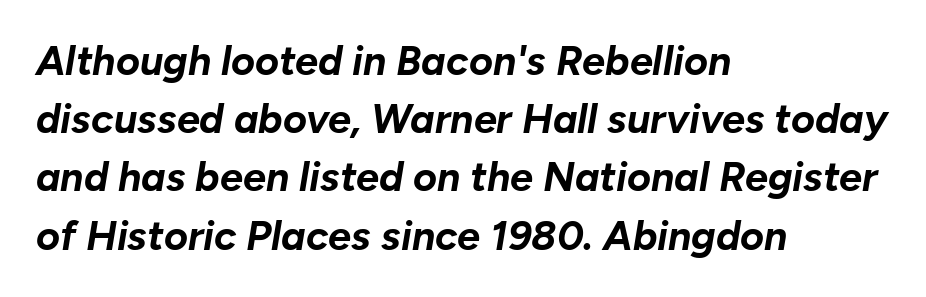
{"italic": "yes", "lean": "right", "slant_degrees": 10, "bold": "yes", "weight": "bold", "width": "normal", "stroke_contrast": "low", "x_height": "medium", "monospaced": "no", "underline": "no", "align": "left", "line_spacing": "normal", "line_spacing_ratio": 1.42, "letter_spacing": "normal", "letter_spacing_em": 0.0, "glyph_px": 41}
